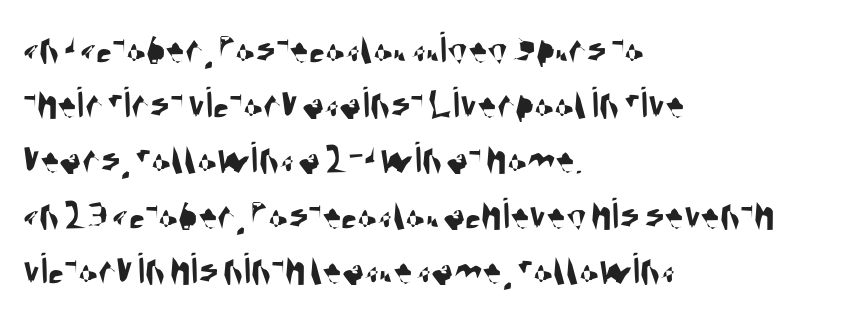
Q: Is the typeface a serif or a sans-serif typeface? A: Sans-serif.
Q: Is the text underlined? A: No.
Q: How is the paragraph aligned? A: Left-aligned.
Q: Is the spacing between letters normal or unusually wide? A: Normal.
Q: Width (condensed, normal, or wide)? A: Condensed.
Q: Stroke contrast? A: Medium.
Q: x-height? A: Large.
Q: Monospaced? A: No.
